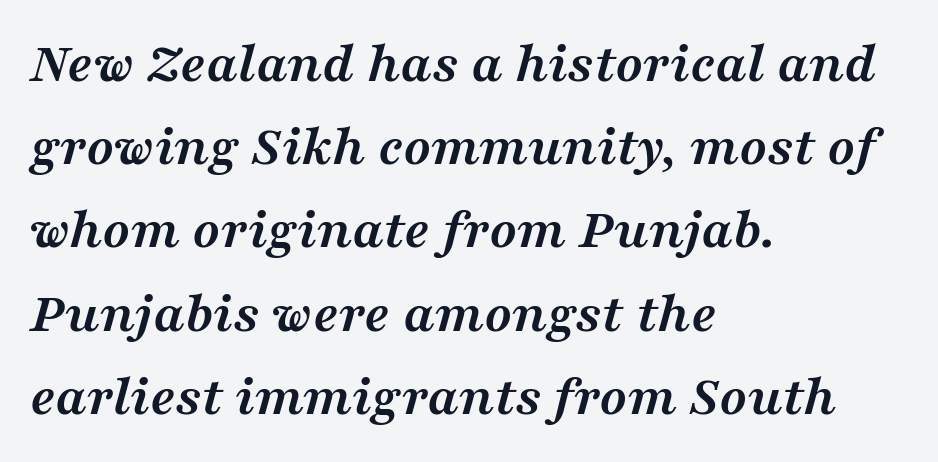
{"serif": "yes", "italic": "yes", "lean": "right", "slant_degrees": 16, "bold": "yes", "weight": "semibold", "width": "wide", "stroke_contrast": "medium", "x_height": "medium", "monospaced": "no", "underline": "no", "align": "left", "line_spacing": "normal", "line_spacing_ratio": 1.46, "letter_spacing": "normal", "letter_spacing_em": 0.0, "glyph_px": 57}
